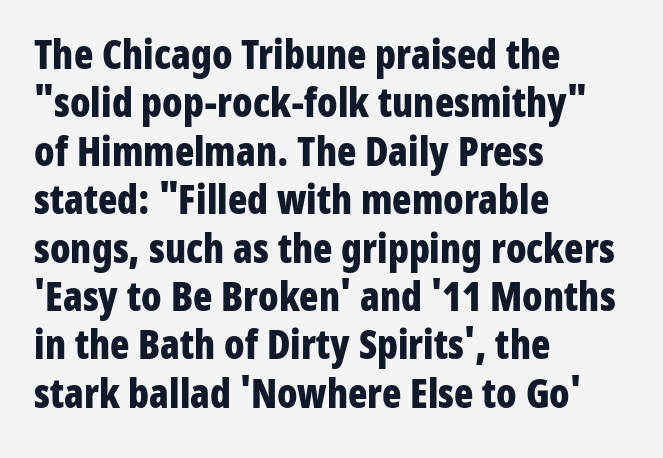
A typesetter would call this proportional, since set widths differ per character. This rendering features lettering with no underline. If you drew a line through each stem, it would be perfectly vertical. The tracking reads as untouched default to a designer's eye. Chunky letters — that's bold for sure.
